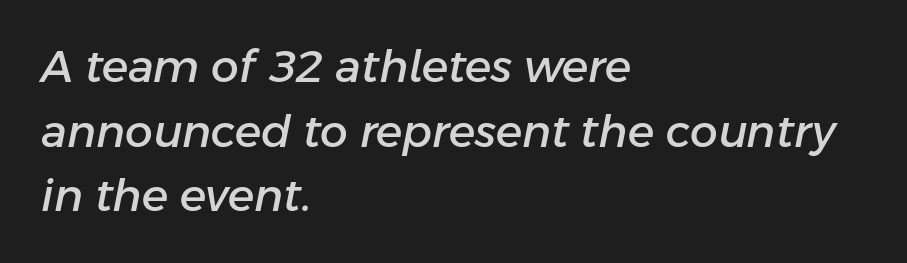
The image shows 44 px text type, italic (leaning right); set left-aligned, normal line spacing (1.47x), normal letter spacing, not underlined; low stroke contrast and a medium x-height.
